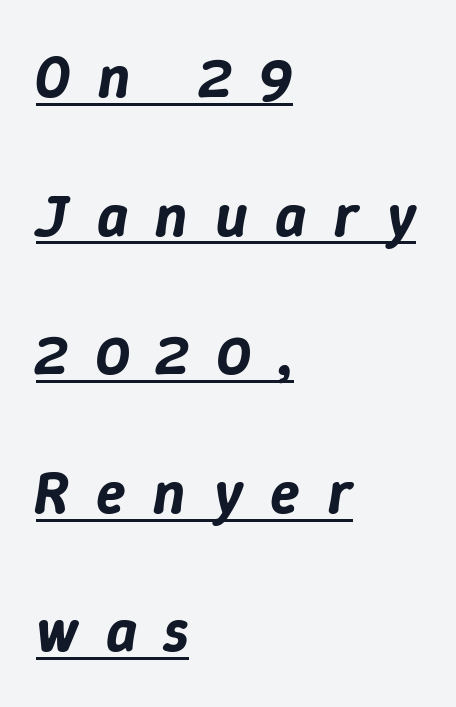
{"italic": "yes", "lean": "right", "slant_degrees": 9, "width": "normal", "stroke_contrast": "low", "x_height": "medium", "monospaced": "no", "underline": "yes", "align": "left", "line_spacing": "loose", "line_spacing_ratio": 2.31, "letter_spacing": "wide", "letter_spacing_em": 0.46, "glyph_px": 60}
